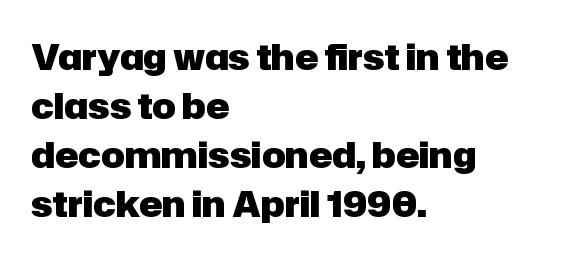
Q: Is the text bold? A: Yes.
Q: Is the text italic (slanted)? A: No, it is upright.
Q: Is the typeface a serif or a sans-serif typeface? A: Sans-serif.
Q: Is the text underlined? A: No.
Q: How is the paragraph aligned? A: Left-aligned.
Q: Is the spacing between letters normal or unusually wide? A: Normal.
Q: Is the spacing between lines tight, normal or loose? A: Normal.
Q: Width (condensed, normal, or wide)? A: Normal.
Q: Stroke contrast? A: Low.
Q: x-height? A: Medium.
Q: Monospaced? A: No.
